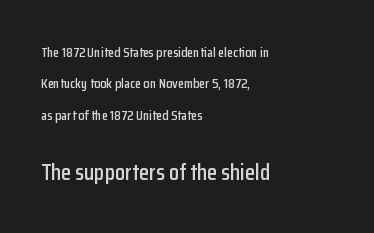
The designer gave the closing block more size than the opening block. The text block is weighted toward the left margin, trailing off unevenly rightward. The block of text is sparse from top to bottom, with ample space between rows. Check the space under the baseline: it is left empty.
